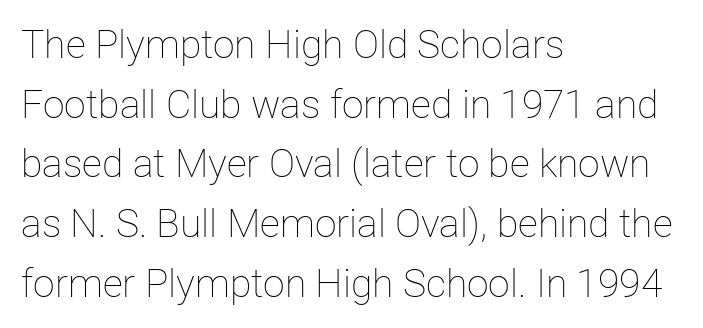
Has an underline been added? It has not. Teacher's note: observe the even left margin — that is flush-left alignment. Each stroke keeps to a modest, everyday thickness or less. A roman cut, with each character standing at attention. Varying glyph widths throughout — classic text-font behaviour. How would I describe the line gaps? Plain and ordinary.
